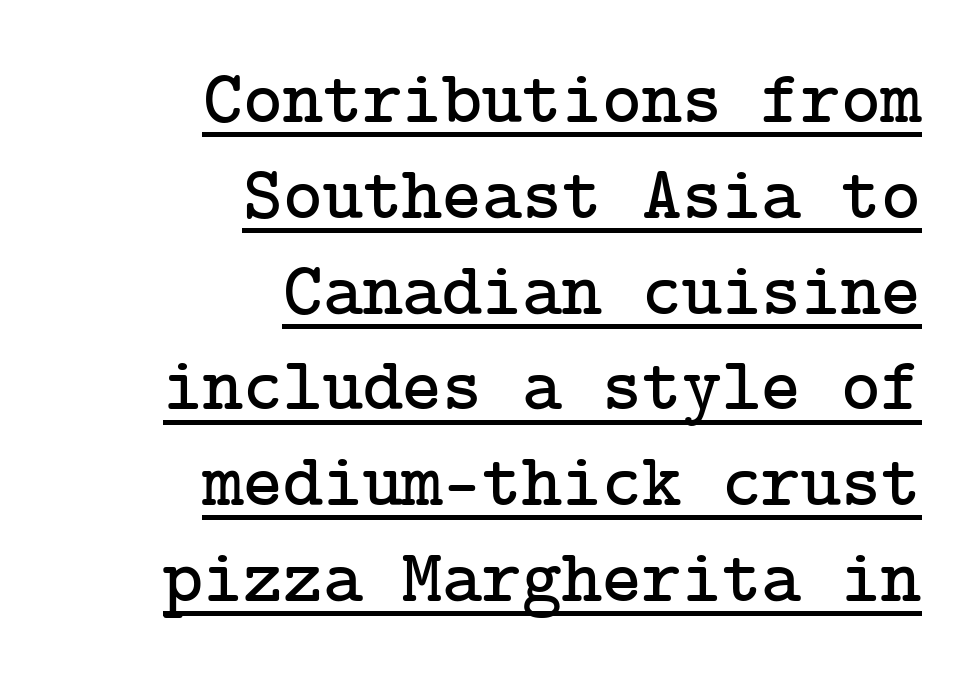
The letters sit at their default tracking, neither squeezed nor spread. These lines sit exactly where default settings would place them. Rendered with straight, roman letterforms. Short and long lines alike share a common ending point at right.
